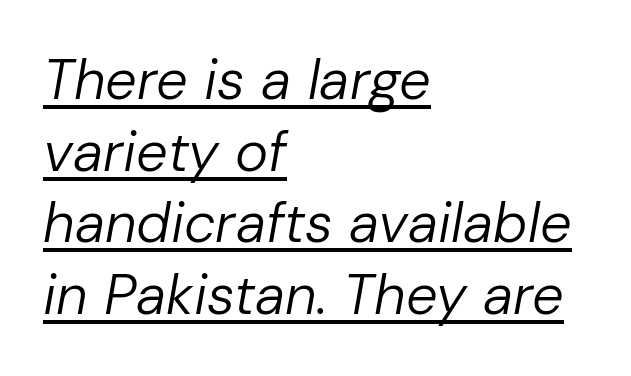
{"italic": "yes", "lean": "right", "slant_degrees": 10, "bold": "no", "weight": "regular", "width": "normal", "stroke_contrast": "low", "x_height": "medium", "monospaced": "no", "underline": "yes", "align": "left", "line_spacing": "normal", "line_spacing_ratio": 1.28, "letter_spacing": "normal", "letter_spacing_em": 0.0, "glyph_px": 56}
